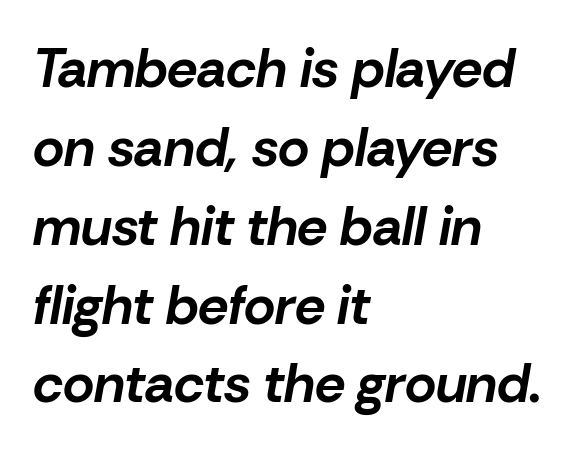
Q: Is the text bold? A: Yes.
Q: Is the text italic (slanted)? A: Yes, it leans right by about 10 degrees.
Q: Is the text underlined? A: No.
Q: How is the paragraph aligned? A: Left-aligned.
Q: Is the spacing between letters normal or unusually wide? A: Normal.
Q: Is the spacing between lines tight, normal or loose? A: Normal.
Q: Width (condensed, normal, or wide)? A: Normal.
Q: Stroke contrast? A: Low.
Q: x-height? A: Medium.
Q: Monospaced? A: No.
